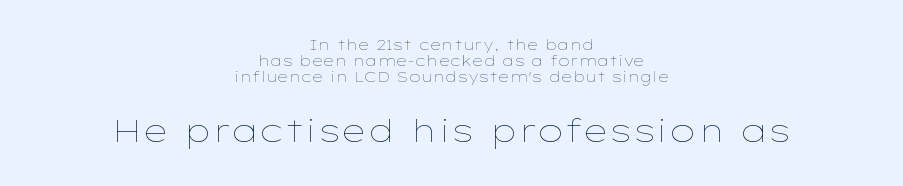
Top chunk: small. Bottom chunk: large. Character widths vary here, with narrow letters taking less room than wide ones. Whoever set this chose condensed vertical rhythm over breathing room. Lines of text with bare space underneath. The passage shown is not bold in any degree.
